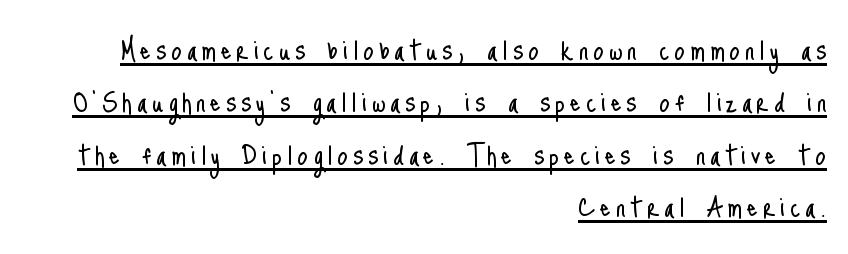
{"serif": "no", "italic": "no", "bold": "no", "weight": "light", "width": "condensed", "stroke_contrast": "low", "x_height": "small", "monospaced": "no", "underline": "yes", "align": "right", "line_spacing": "normal", "line_spacing_ratio": 1.54, "glyph_px": 34}
